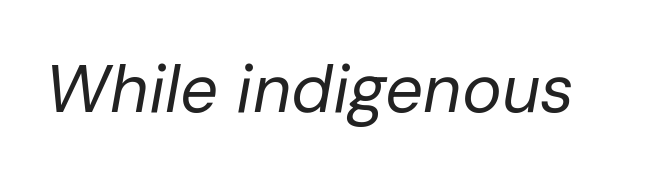
Each word holds together tightly as a unit, with standard inter-letter gaps. The string is rendered with underlining switched off. Observe the lean: these are italic letterforms. These lines are rendered in a variable-pitch font. No extra ink here — the face is not bold.
